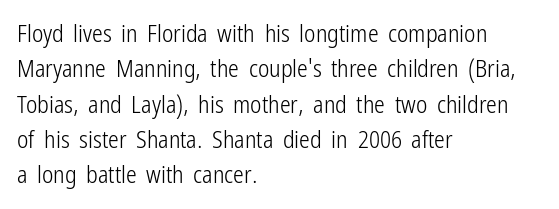
Tracking value appears to be zero — textbook default spacing. Posture: straight, roman, zero tilt. Leftover space on each line is placed entirely after the last word. This is not heavy type; no bold has been used.
